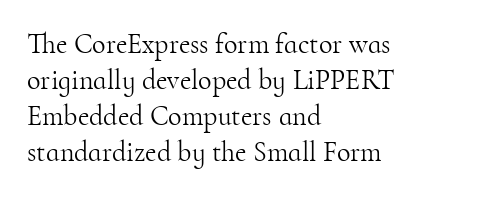
The letterforms sit shoulder to shoulder at normal distance. A typesetter would call this proportional, since set widths differ per character. Think standard paragraph weight, or any step lighter than that. This sample is left-justified, so line endings fall wherever the words run out. Leading matches the norm, producing a regular column.
